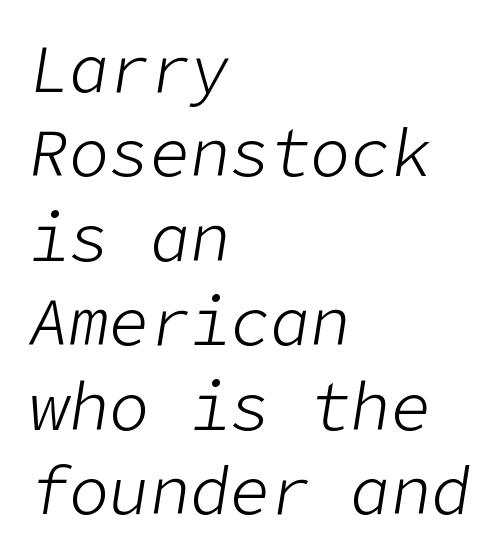
The image shows 67 px light type, italic (leaning right); set left-aligned, normal line spacing (1.26x), normal letter spacing, not underlined; low stroke contrast and a medium x-height.
